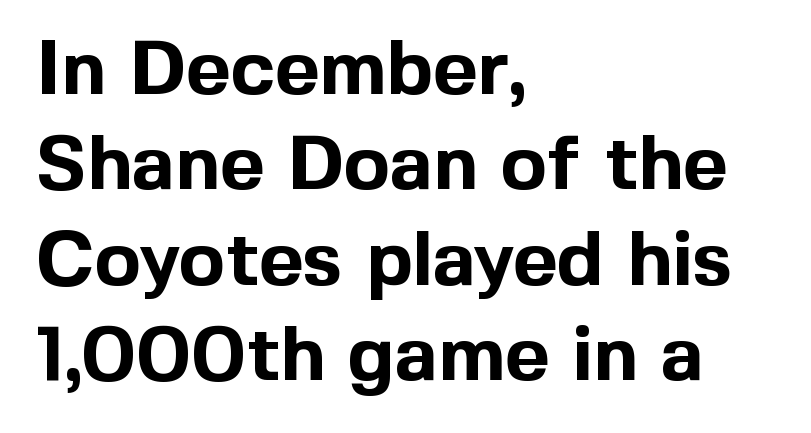
In terms of letterspacing, this is plain default setting. These lines are rendered in a variable-pitch font. Nobody drew a line under any word here. Nope, no serifs anywhere on these letters. Summary of weight: heavy, a full bold. Line beginnings align vertically; line endings do not.
